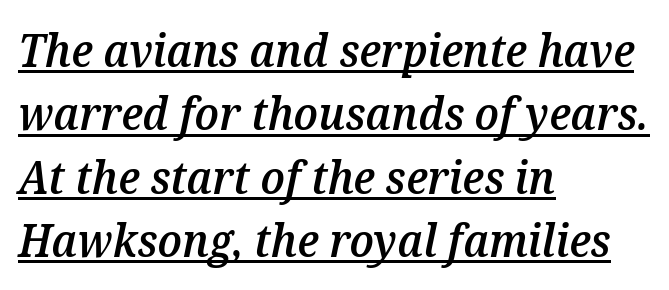
Q: Is the text bold? A: Semi-bold.
Q: Is the text italic (slanted)? A: Yes, it leans right by about 12 degrees.
Q: Is the text underlined? A: Yes.
Q: How is the paragraph aligned? A: Left-aligned.
Q: Is the spacing between letters normal or unusually wide? A: Normal.
Q: Is the spacing between lines tight, normal or loose? A: Normal.
Q: Width (condensed, normal, or wide)? A: Normal.
Q: Stroke contrast? A: Medium.
Q: x-height? A: Medium.
Q: Monospaced? A: No.
